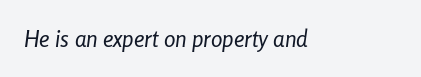
{"italic": "yes", "lean": "right", "slant_degrees": 8, "bold": "no", "underline": "no", "letter_spacing": "normal", "letter_spacing_em": 0.0, "glyph_px": 23}
